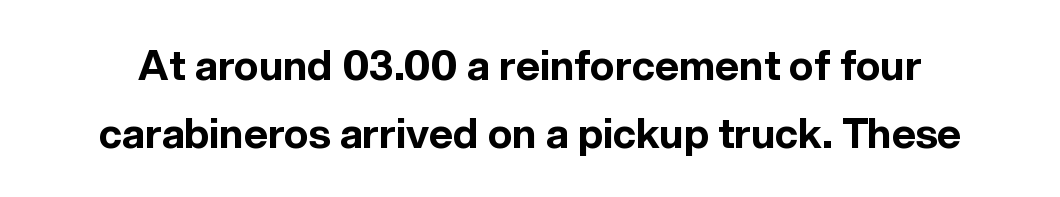
This rendering features lettering with no underline. The passage shown stacks its lines at a standard gap. Is this a fixed-width face? No — the glyphs have proportional, varying widths. Each word holds together tightly as a unit, with standard inter-letter gaps. Check where the strokes stop: nothing finishes them off — pure sans. Plenty of ink on the page — the face is bold.
